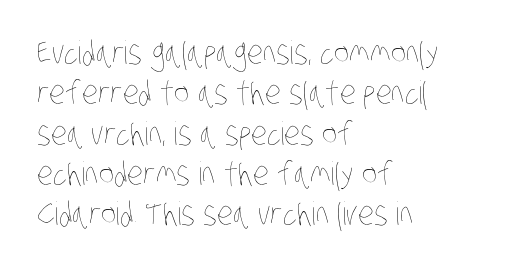
{"bold": "no", "weight": "thin", "width": "condensed", "stroke_contrast": "low", "x_height": "large", "monospaced": "no", "underline": "no", "align": "left", "line_spacing": "normal", "line_spacing_ratio": 1.26, "letter_spacing": "normal", "letter_spacing_em": 0.0, "glyph_px": 32}
